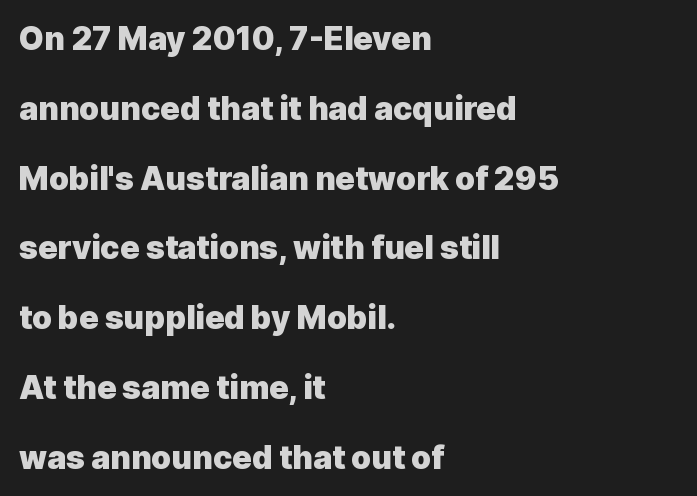
Q: Is the text bold? A: Yes.
Q: Is the text italic (slanted)? A: No, it is upright.
Q: Is the typeface a serif or a sans-serif typeface? A: Sans-serif.
Q: Is the text underlined? A: No.
Q: How is the paragraph aligned? A: Left-aligned.
Q: Is the spacing between letters normal or unusually wide? A: Normal.
Q: Is the spacing between lines tight, normal or loose? A: Loose.
Q: Width (condensed, normal, or wide)? A: Normal.
Q: x-height? A: Medium.
Q: Monospaced? A: No.
